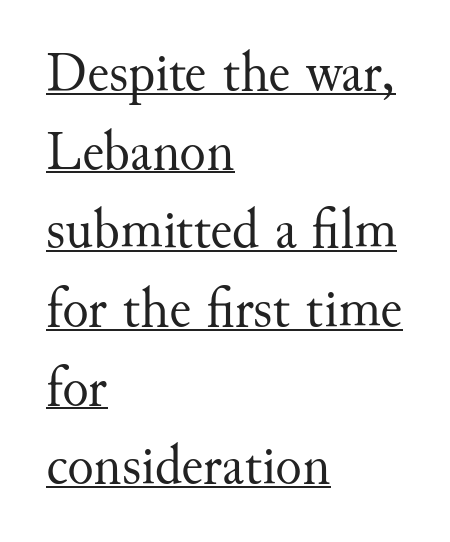
Q: Is the text bold? A: No.
Q: Is the text italic (slanted)? A: No, it is upright.
Q: Is the typeface a serif or a sans-serif typeface? A: Serif.
Q: Is the text underlined? A: Yes.
Q: How is the paragraph aligned? A: Left-aligned.
Q: Is the spacing between letters normal or unusually wide? A: Normal.
Q: Is the spacing between lines tight, normal or loose? A: Normal.
Q: Width (condensed, normal, or wide)? A: Normal.
Q: Stroke contrast? A: Medium.
Q: x-height? A: Small.
Q: Monospaced? A: No.
